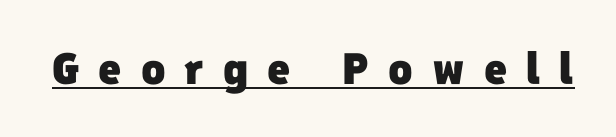
Q: Is the text bold? A: Yes.
Q: Is the typeface a serif or a sans-serif typeface? A: Sans-serif.
Q: Is the text underlined? A: Yes.
Q: Is the spacing between letters normal or unusually wide? A: Unusually wide.
Q: Width (condensed, normal, or wide)? A: Normal.
Q: Stroke contrast? A: Low.
Q: x-height? A: Medium.
Q: Monospaced? A: No.
